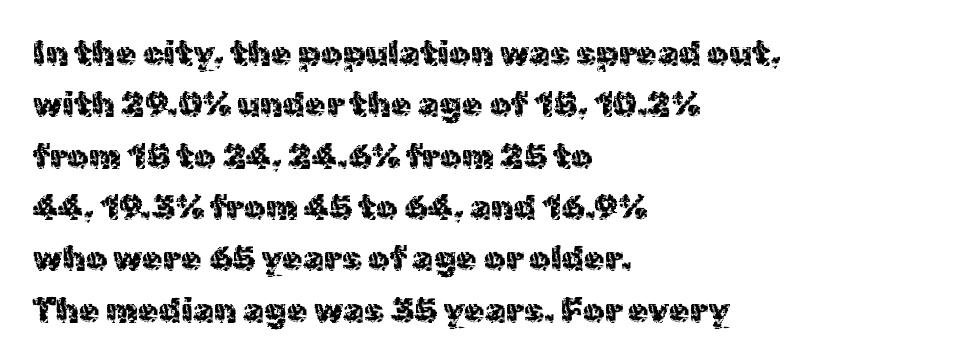
{"serif": "no", "italic": "no", "bold": "no", "weight": "regular", "width": "normal", "x_height": "medium", "monospaced": "no", "underline": "no", "align": "left", "line_spacing": "normal", "line_spacing_ratio": 1.51, "letter_spacing": "normal", "letter_spacing_em": 0.0, "glyph_px": 34}
